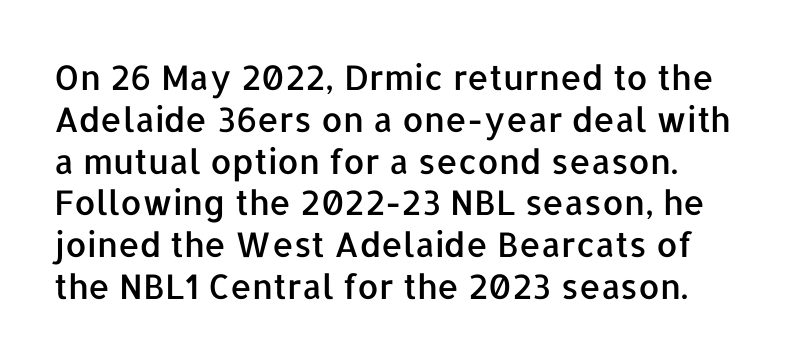
{"serif": "no", "italic": "no", "width": "normal", "stroke_contrast": "low", "x_height": "medium", "monospaced": "no", "underline": "no", "line_spacing_ratio": 1.23, "letter_spacing": "normal", "letter_spacing_em": 0.0, "glyph_px": 34}
